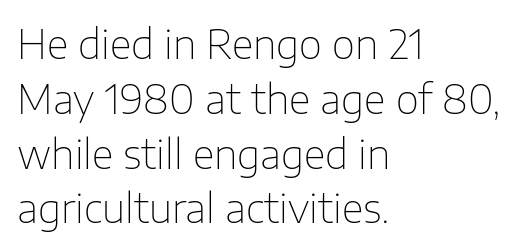
{"serif": "no", "italic": "no", "bold": "no", "weight": "thin", "width": "normal", "stroke_contrast": "low", "x_height": "medium", "monospaced": "no", "underline": "no", "align": "left", "line_spacing": "normal", "line_spacing_ratio": 1.37, "letter_spacing": "normal", "letter_spacing_em": 0.0, "glyph_px": 40}
